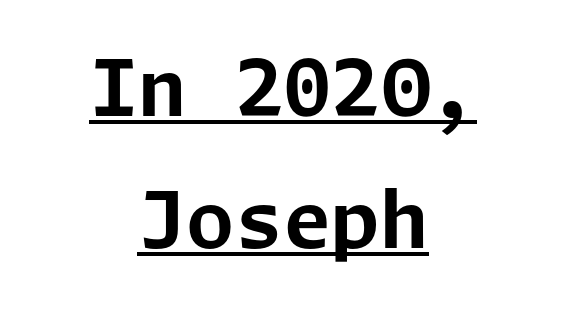
These lines stack symmetrically, like a column narrowing and widening about its center. Note: no serifs on the glyphs. The words here are underlined. What stands out about the letter spacing? Nothing — it is the standard amount. Posture: vertical.
